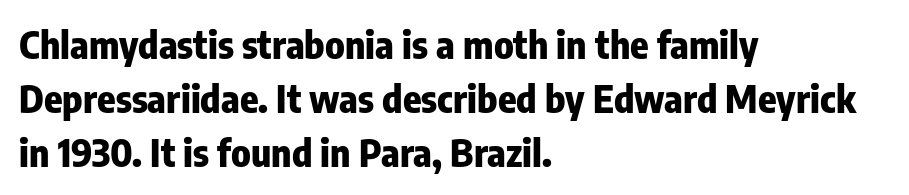
{"serif": "no", "italic": "no", "bold": "yes", "weight": "heavy", "width": "condensed", "stroke_contrast": "low", "x_height": "medium", "monospaced": "no", "underline": "no", "align": "left", "line_spacing": "normal", "line_spacing_ratio": 1.42, "letter_spacing": "normal", "letter_spacing_em": 0.0, "glyph_px": 38}
